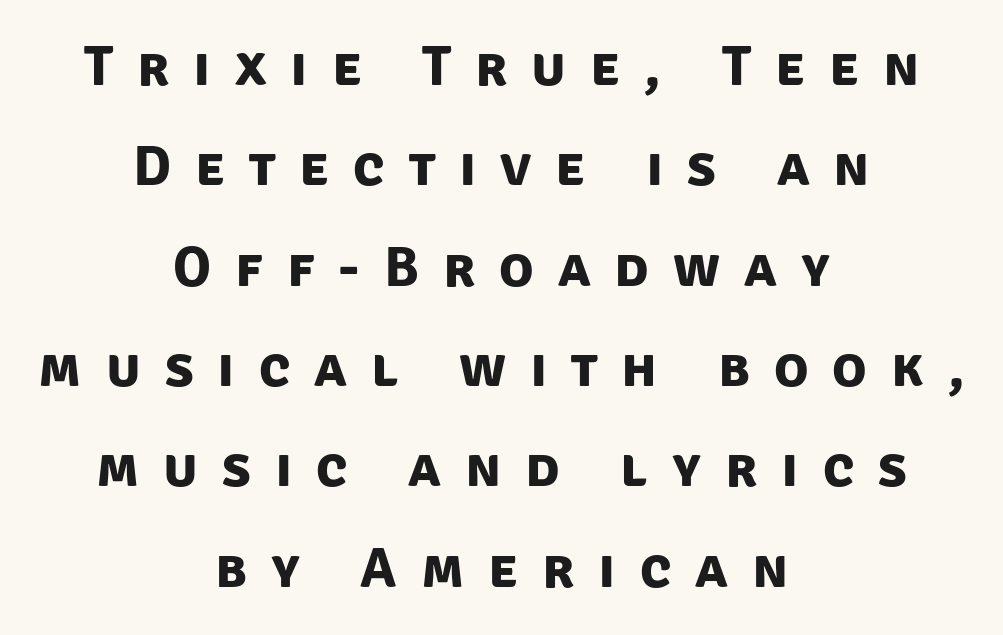
{"serif": "no", "bold": "yes", "weight": "bold", "width": "normal", "stroke_contrast": "low", "x_height": "large", "monospaced": "no", "underline": "no", "align": "center", "line_spacing_ratio": 1.76, "letter_spacing": "wide", "letter_spacing_em": 0.42, "glyph_px": 57}
